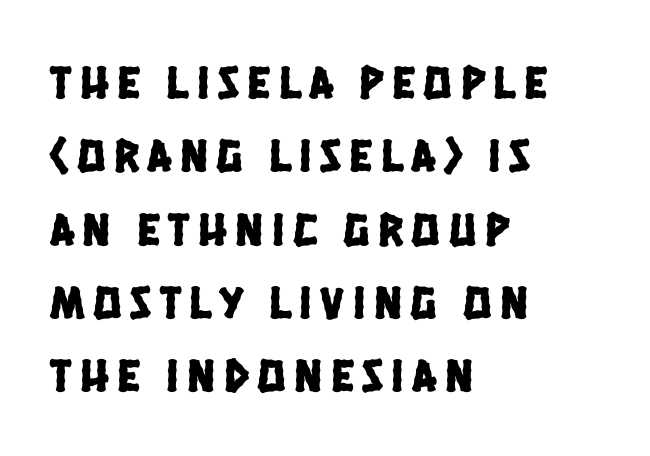
The image shows 47 px condensed sans-serif type; set left-aligned, normal line spacing (1.56x), not underlined; low stroke contrast and a large x-height.
